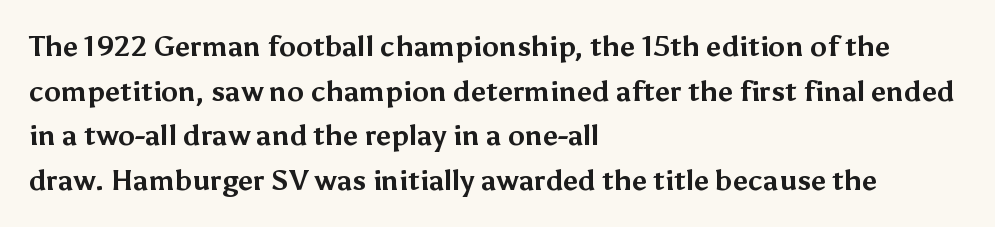
{"serif": "no", "italic": "no", "bold": "yes", "weight": "bold", "width": "normal", "stroke_contrast": "medium", "x_height": "medium", "monospaced": "no", "underline": "no", "align": "left", "line_spacing": "normal", "line_spacing_ratio": 1.59, "letter_spacing": "normal", "letter_spacing_em": 0.0, "glyph_px": 28}
